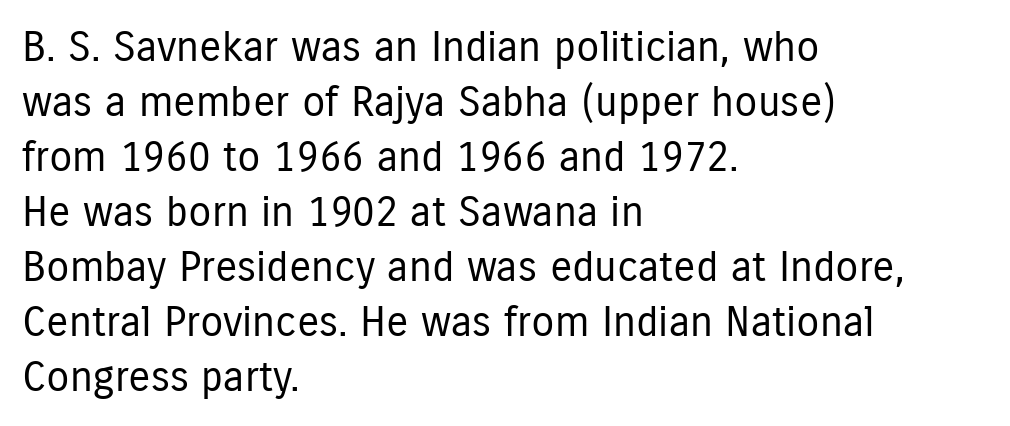
{"serif": "no", "italic": "no", "bold": "no", "weight": "regular", "width": "condensed", "stroke_contrast": "low", "x_height": "medium", "monospaced": "no", "underline": "no", "align": "left", "line_spacing": "normal", "line_spacing_ratio": 1.31, "letter_spacing": "normal", "letter_spacing_em": 0.0, "glyph_px": 42}
